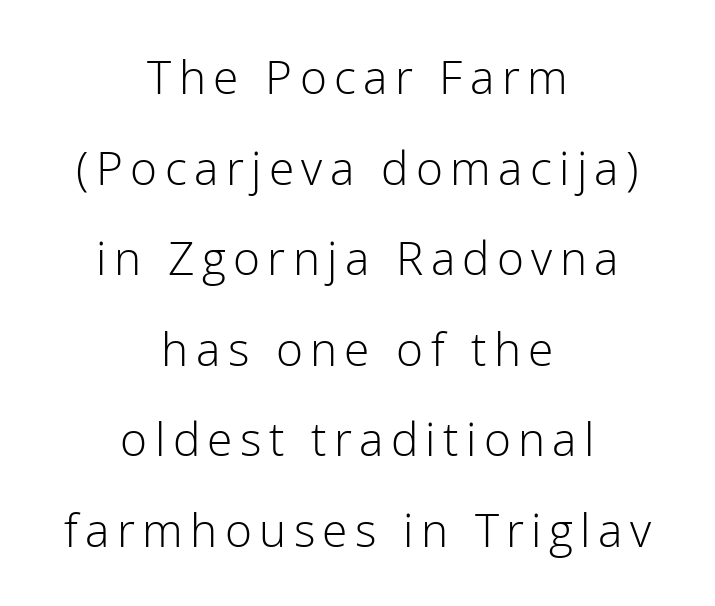
Q: Is the text bold? A: No.
Q: Is the text italic (slanted)? A: No, it is upright.
Q: Is the typeface a serif or a sans-serif typeface? A: Sans-serif.
Q: Is the text underlined? A: No.
Q: How is the paragraph aligned? A: Centered.
Q: Is the spacing between lines tight, normal or loose? A: Loose.
Q: Width (condensed, normal, or wide)? A: Normal.
Q: Stroke contrast? A: Low.
Q: x-height? A: Medium.
Q: Monospaced? A: No.
